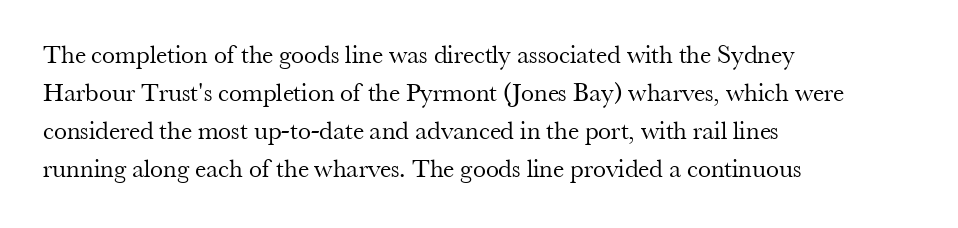
Visually the block forms a straight wall on the left and a jagged coastline on the right. Caption: standard tracking, unaltered. The type sits square on the baseline with zero lean. Weight: not bold — regular or lighter.
